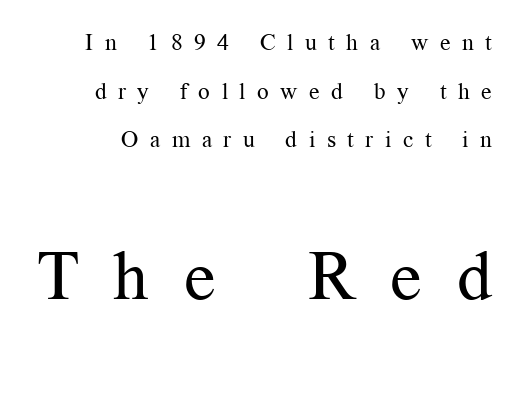
The image shows 69 px regular-weight serif type, upright; set loose line spacing (2.11x), unusually wide letter spacing (+0.5 em), not underlined; the second (bottom) block is 3.0x larger; medium stroke contrast and a medium x-height.
